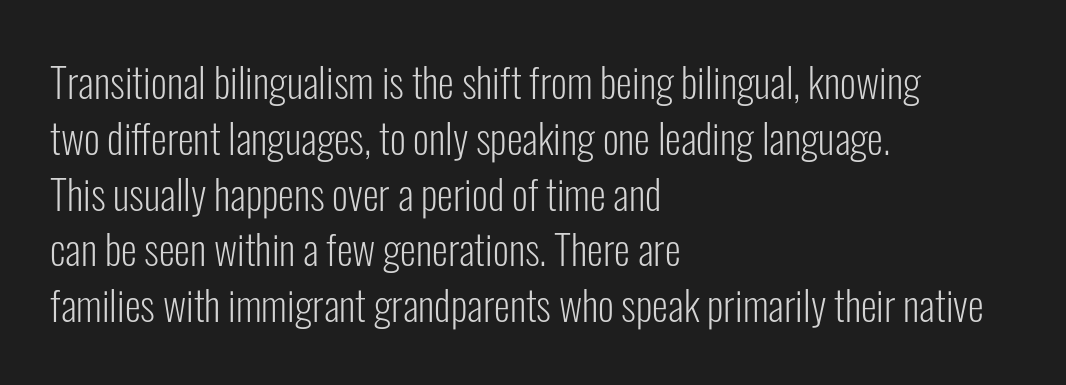
Q: Is the text bold? A: No.
Q: Is the text italic (slanted)? A: No, it is upright.
Q: Is the typeface a serif or a sans-serif typeface? A: Sans-serif.
Q: Is the text underlined? A: No.
Q: How is the paragraph aligned? A: Left-aligned.
Q: Is the spacing between letters normal or unusually wide? A: Normal.
Q: Is the spacing between lines tight, normal or loose? A: Normal.
Q: Width (condensed, normal, or wide)? A: Condensed.
Q: Stroke contrast? A: Low.
Q: x-height? A: Medium.
Q: Monospaced? A: No.
